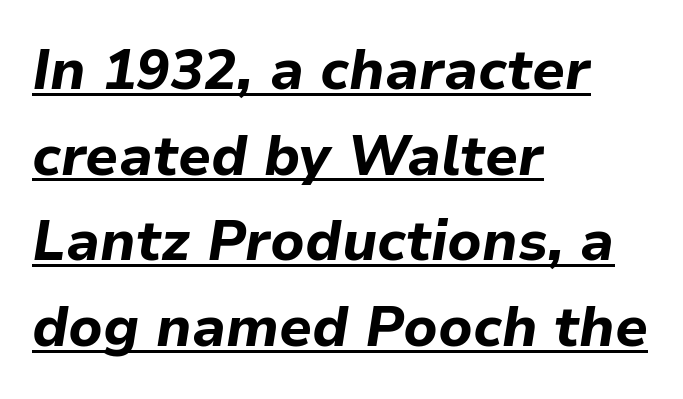
{"italic": "yes", "lean": "right", "slant_degrees": 9, "bold": "yes", "weight": "bold", "width": "normal", "stroke_contrast": "low", "x_height": "medium", "monospaced": "no", "underline": "yes", "align": "left", "line_spacing": "normal", "line_spacing_ratio": 1.53, "letter_spacing": "normal", "letter_spacing_em": 0.0, "glyph_px": 56}
